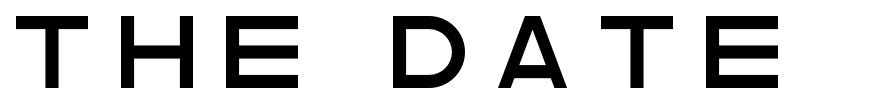
Q: Is the text italic (slanted)? A: No, it is upright.
Q: Is the typeface a serif or a sans-serif typeface? A: Sans-serif.
Q: Is the text underlined? A: No.
Q: Is the spacing between letters normal or unusually wide? A: Unusually wide.
Q: Width (condensed, normal, or wide)? A: Wide.
Q: Stroke contrast? A: Low.
Q: x-height? A: Large.
Q: Monospaced? A: No.
